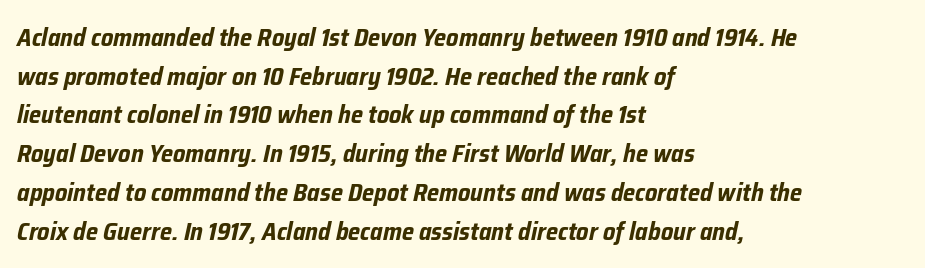
The image shows 25 px bold type, italic (leaning right); set left-aligned, normal line spacing (1.55x), normal letter spacing, not underlined.
